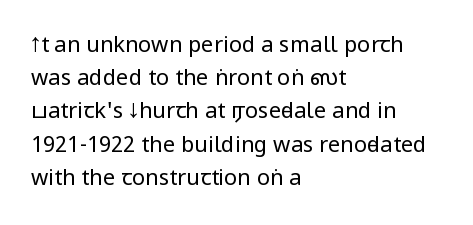
Tall strokes in this sample are plumb rather than angled. Weight: regular or lighter. Tracking value appears to be zero — textbook default spacing. The passage shown stacks its lines at a standard gap. The lines in this sample share a left origin and differ only in where they stop. Anything drawn beneath the words? Only blank space.
